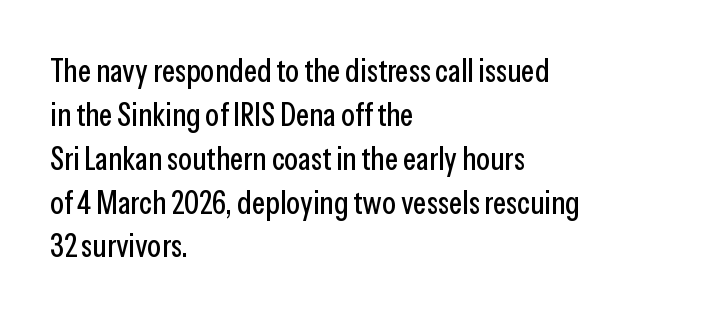
Here the designer chose a conventional face with non-uniform glyph widths. These lines keep a tight, regular rhythm from letter to letter. The line-height multiplier appears to be the usual default. Unlike italic type, these characters show no tilt at all.
